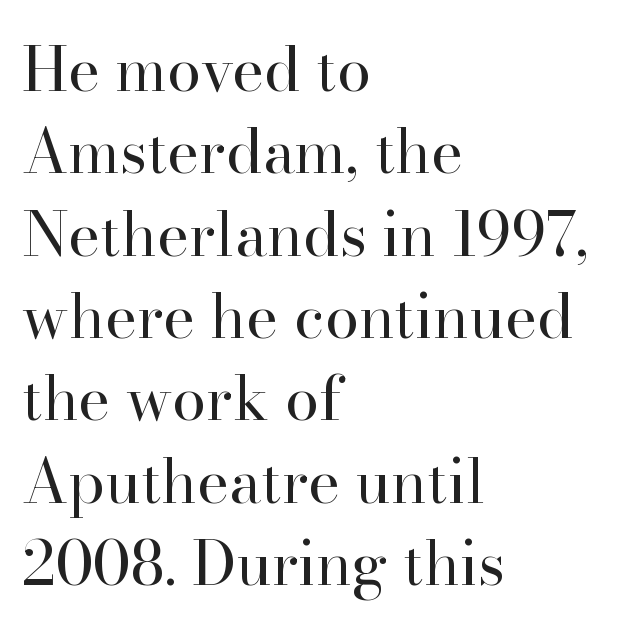
Q: Is the text bold? A: No.
Q: Is the text italic (slanted)? A: No, it is upright.
Q: Is the typeface a serif or a sans-serif typeface? A: Serif.
Q: Is the text underlined? A: No.
Q: How is the paragraph aligned? A: Left-aligned.
Q: Is the spacing between letters normal or unusually wide? A: Normal.
Q: Is the spacing between lines tight, normal or loose? A: Normal.
Q: Width (condensed, normal, or wide)? A: Normal.
Q: Stroke contrast? A: High.
Q: x-height? A: Small.
Q: Monospaced? A: No.
